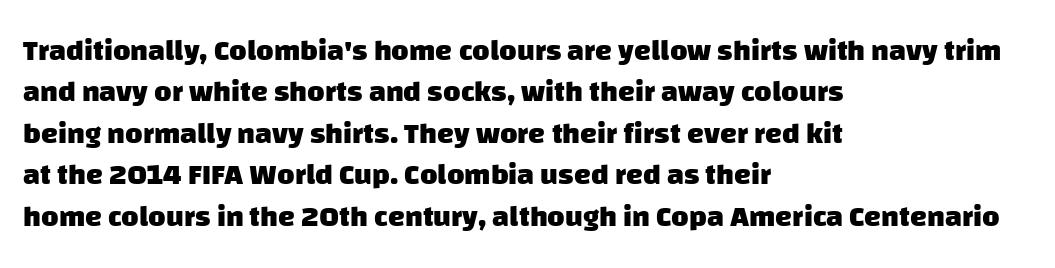
Q: Is the text bold? A: Yes.
Q: Is the typeface a serif or a sans-serif typeface? A: Sans-serif.
Q: Is the text underlined? A: No.
Q: How is the paragraph aligned? A: Left-aligned.
Q: Is the spacing between letters normal or unusually wide? A: Normal.
Q: Is the spacing between lines tight, normal or loose? A: Normal.
Q: Width (condensed, normal, or wide)? A: Normal.
Q: Stroke contrast? A: Low.
Q: x-height? A: Large.
Q: Monospaced? A: No.
